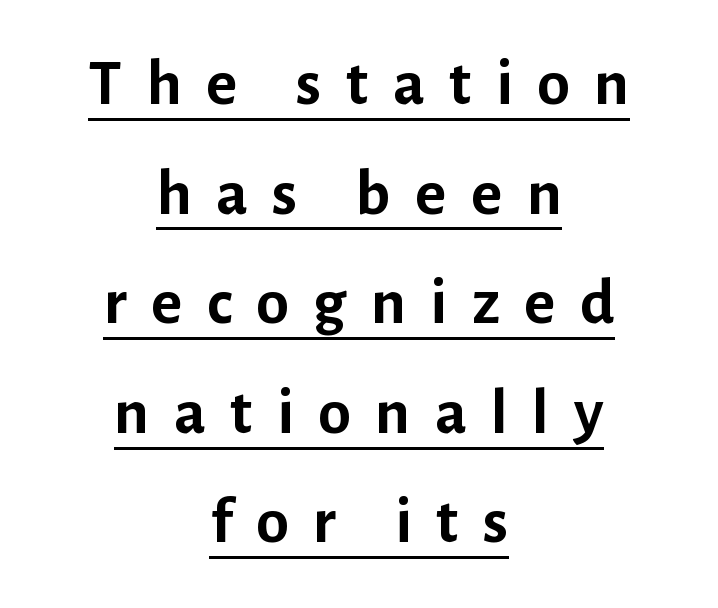
The face used here is a sans, in the tradition of grotesques and geometrics. The passage shown is typed in a proportional face where columns would drift. Every character sits straight up, as roman type does. Words appear elongated and porous because spacing is wide. Rows of type keep a routine distance in the vertical direction.
